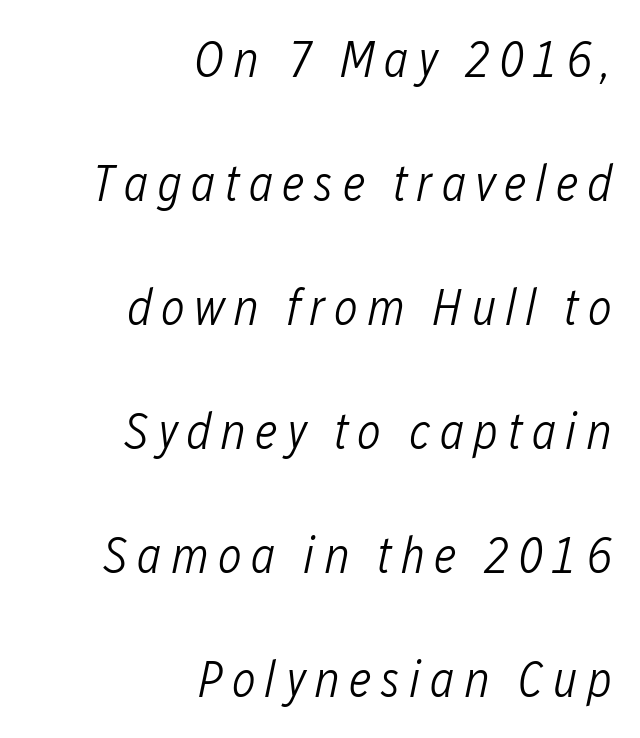
This is not heavy type; no bold has been used. You could fit nearly another row in the gap between these rows. The text block is weighted toward the right margin, trailing off unevenly leftward. Is this a fixed-width face? No — the glyphs have proportional, varying widths.
